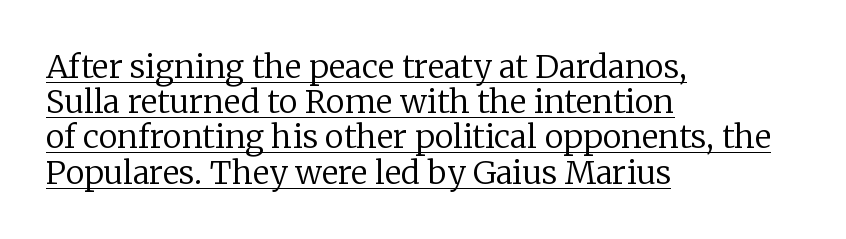
{"serif": "yes", "italic": "no", "bold": "no", "weight": "regular", "width": "normal", "stroke_contrast": "low", "x_height": "medium", "monospaced": "no", "underline": "yes", "align": "left", "line_spacing": "tight", "line_spacing_ratio": 1.1, "letter_spacing": "normal", "letter_spacing_em": 0.0, "glyph_px": 32}
